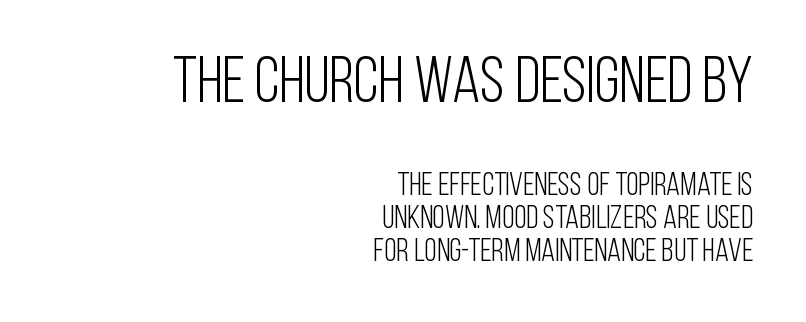
Compared with a flush-left layout, this one pins lines to the opposite, right side. The axis of the letterforms is exactly vertical. Is this a sans? Yes — the strokes have no serifs. Tightly led — the rows are bunched. Is this a fixed-width face? No — the glyphs have proportional, varying widths. Think standard paragraph weight, or any step lighter than that.
